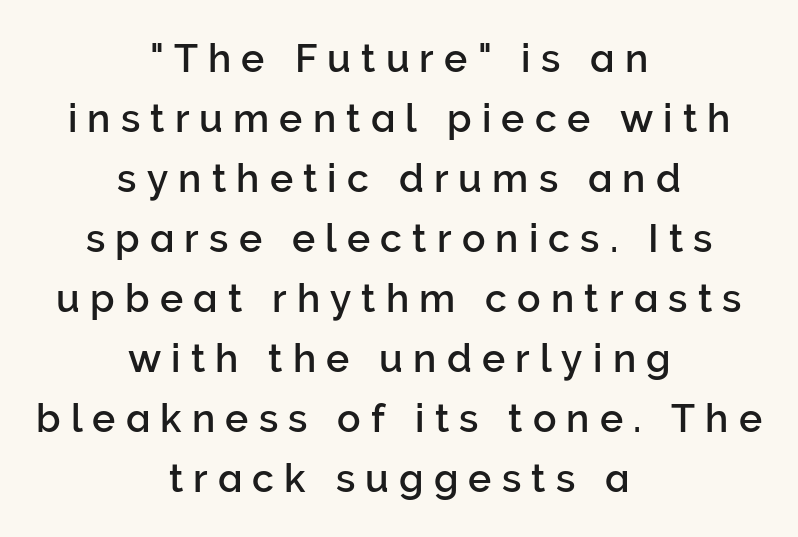
If you drew a line through each stem, it would be perfectly vertical. Horizontal alignment here is central, giving a formal, balanced look. If you measured baseline to baseline, you'd find a middling distance. A typesetter would label this face a sans. The gaps between neighbouring characters are conspicuously large.
